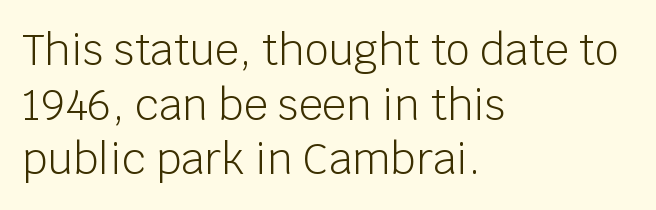
Q: Is the text bold? A: No.
Q: Is the text italic (slanted)? A: No, it is upright.
Q: Is the typeface a serif or a sans-serif typeface? A: Sans-serif.
Q: Is the text underlined? A: No.
Q: How is the paragraph aligned? A: Left-aligned.
Q: Is the spacing between letters normal or unusually wide? A: Normal.
Q: Is the spacing between lines tight, normal or loose? A: Normal.
Q: Width (condensed, normal, or wide)? A: Normal.
Q: Stroke contrast? A: Low.
Q: x-height? A: Large.
Q: Monospaced? A: No.
